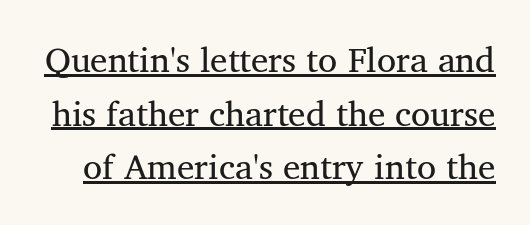
The image shows 35 px regular-weight serif type; set normal line spacing (1.53x), normal letter spacing, underlined; medium stroke contrast and a medium x-height.
